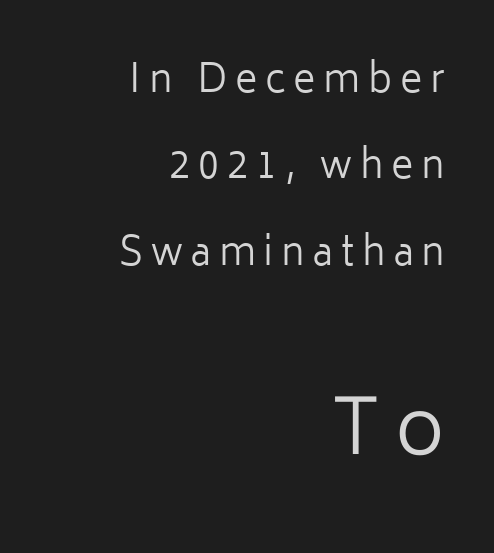
Unlike italic type, these characters show no tilt at all. A student would notice the bottom passage is typeset larger than what precedes it. Weight: not bold — regular or lighter. The tracking jumps out immediately: characters are airy and widely separated. Think of a printed novel: that variable character pitch is what you see here.
